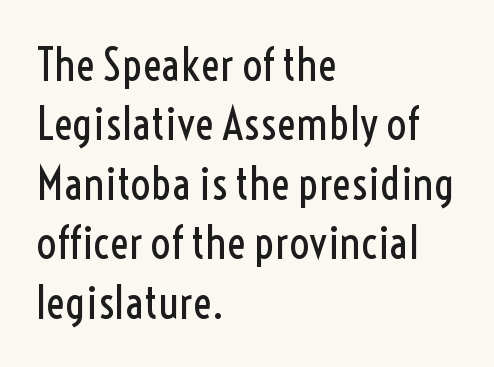
The passage shown is typed in a proportional face where columns would drift. This sample uses a sans-serif face. Descenders are the only things crossing below the line. The typeface has the unassuming heft of standard copy or less. Style check: upright. Evenly set lines give the paragraph a standard silhouette.
